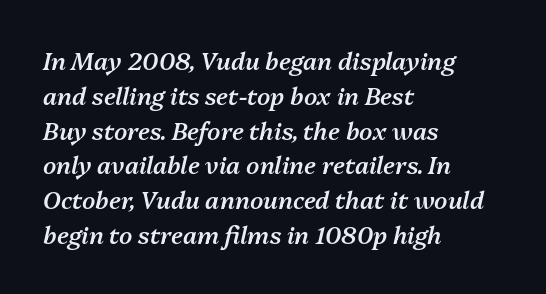
Clear beneath every line of the passage. Firm but not heavy-handed strokes: this text is semibold. Does the lettering tilt? It does — this is italic. A normal amount of white space separates one row of letters from the next.
